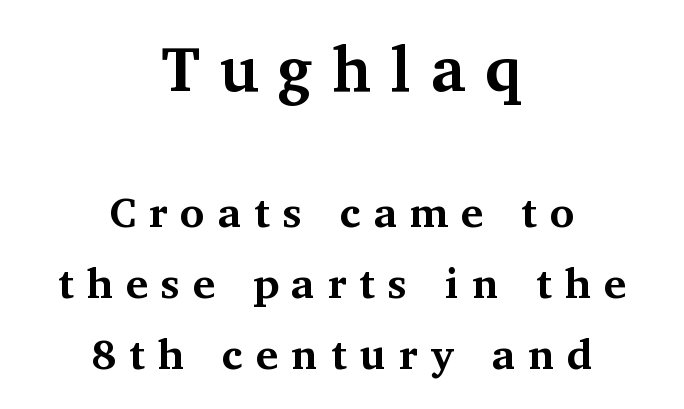
The horizontal fit of the characters is loose and conspicuously gappy. Stroke terminals: seriffed. These lines sit exactly where default settings would place them. The passage shown is not underscored anywhere. Here the first block reads like a headline and the second like body copy. The letters stand straight up with perfectly vertical stems.
